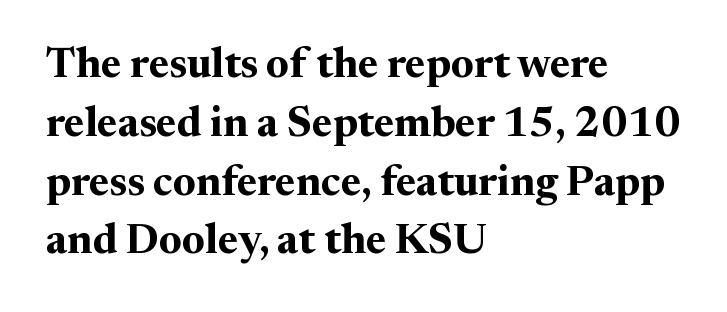
{"serif": "yes", "italic": "no", "bold": "yes", "weight": "bold", "width": "normal", "stroke_contrast": "medium", "x_height": "medium", "monospaced": "no", "underline": "no", "align": "left", "line_spacing": "normal", "line_spacing_ratio": 1.4, "letter_spacing": "normal", "letter_spacing_em": 0.0, "glyph_px": 42}
